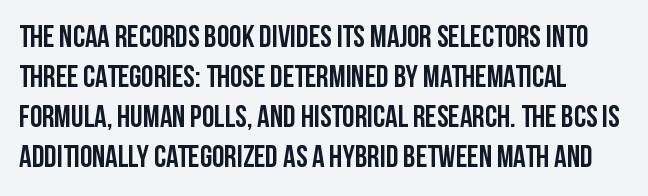
The image shows 31 px condensed sans-serif type, upright; set left-aligned, normal line spacing (1.29x), normal letter spacing, not underlined; low stroke contrast and a large x-height.
